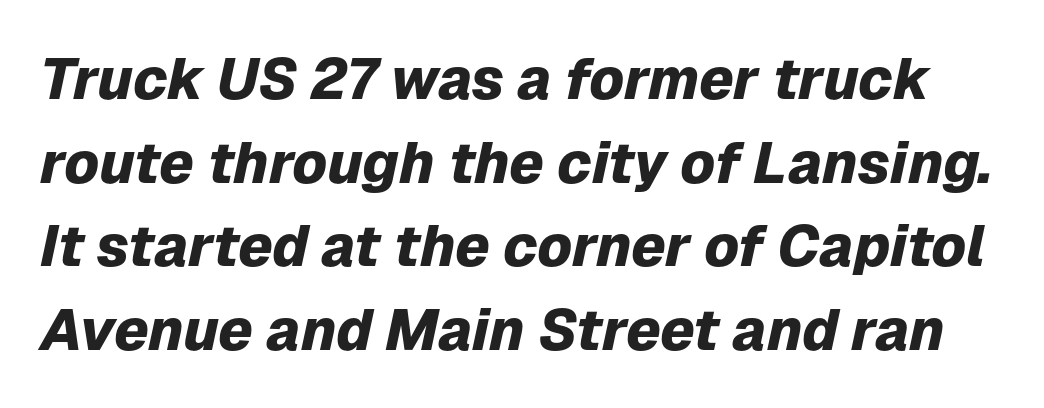
{"italic": "yes", "lean": "right", "slant_degrees": 12, "bold": "yes", "weight": "heavy", "width": "normal", "stroke_contrast": "low", "x_height": "medium", "monospaced": "no", "underline": "no", "line_spacing": "normal", "line_spacing_ratio": 1.44, "letter_spacing": "normal", "letter_spacing_em": 0.0, "glyph_px": 58}
